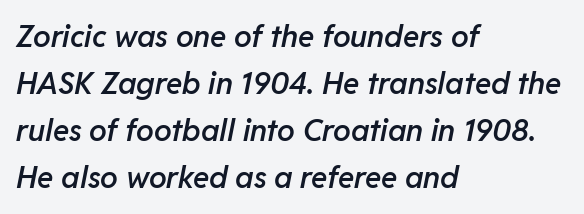
Q: Is the text bold? A: Semi-bold.
Q: Is the text italic (slanted)? A: Yes, it leans right by about 11 degrees.
Q: Is the text underlined? A: No.
Q: How is the paragraph aligned? A: Left-aligned.
Q: Is the spacing between letters normal or unusually wide? A: Normal.
Q: Is the spacing between lines tight, normal or loose? A: Normal.
Q: Width (condensed, normal, or wide)? A: Normal.
Q: Stroke contrast? A: Low.
Q: x-height? A: Medium.
Q: Monospaced? A: No.
